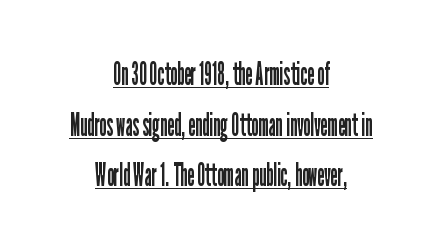
Quick note: underline on. The letters advance in unequal steps, a hallmark of proportional type. Does the leading feel generous? No, just average. Typographically, this falls in the sans-serif category. This rendering leaves character spacing at its baseline value. This sample is center-justified, so both line endings float freely.
